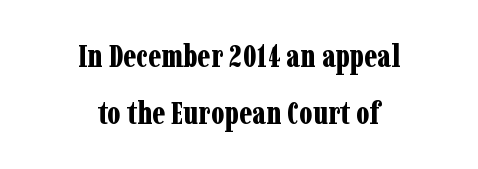
{"serif": "yes", "italic": "no", "bold": "yes", "weight": "bold", "width": "condensed", "stroke_contrast": "low", "x_height": "medium", "monospaced": "no", "underline": "no", "align": "center", "line_spacing_ratio": 1.83, "letter_spacing": "normal", "letter_spacing_em": 0.0, "glyph_px": 31}
